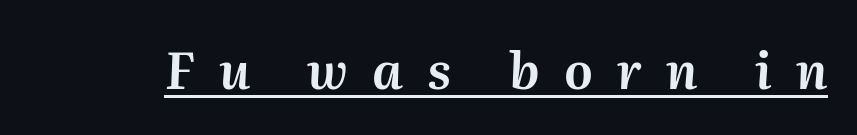
The face used here appears with an underline applied. The typography opts for an oblique posture over an upright one. The rendering inserts visible extra space after every character. The letters advance in unequal steps, a hallmark of proportional type.
